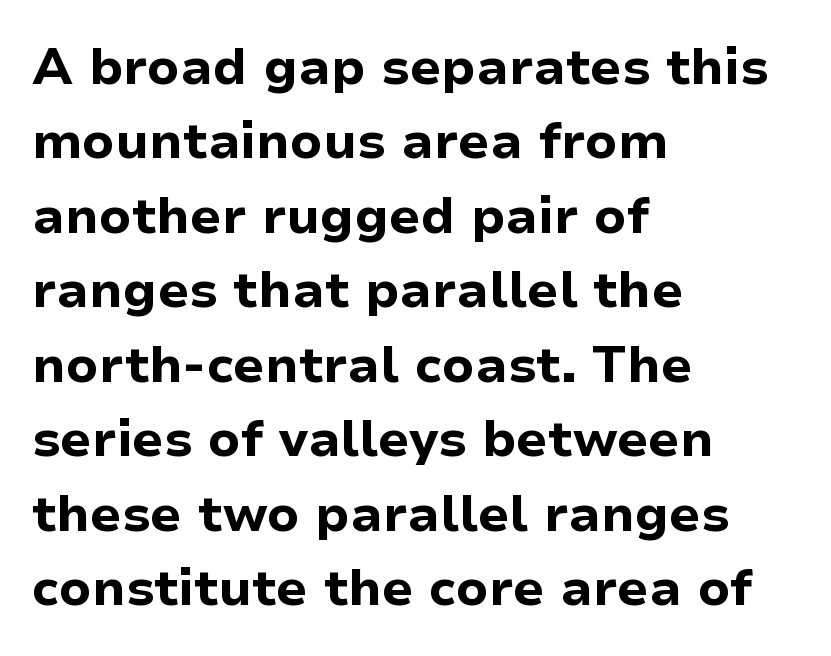
{"serif": "no", "italic": "no", "bold": "yes", "weight": "bold", "width": "normal", "stroke_contrast": "low", "x_height": "medium", "monospaced": "no", "underline": "no", "align": "left", "line_spacing": "normal", "line_spacing_ratio": 1.46, "letter_spacing": "normal", "letter_spacing_em": 0.0, "glyph_px": 51}
